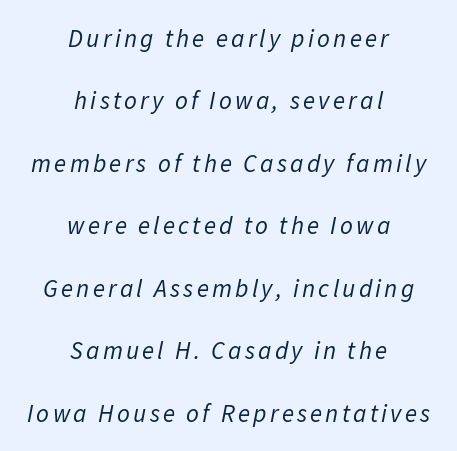
The image shows 25 px text type, italic (leaning right); set centered, loose line spacing (2.5x), not underlined.
